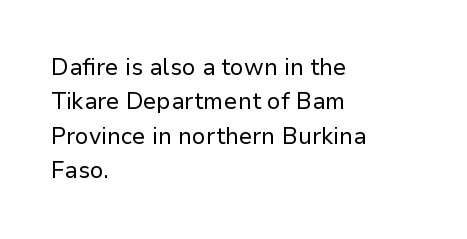
{"italic": "no", "bold": "no", "underline": "no", "align": "left", "line_spacing": "normal", "line_spacing_ratio": 1.5, "letter_spacing": "normal", "letter_spacing_em": 0.0, "glyph_px": 23}
